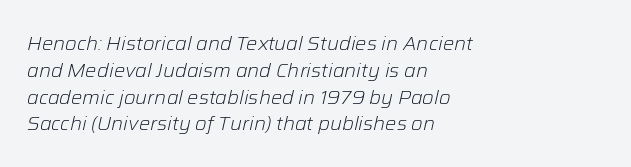
Q: Is the text bold? A: No.
Q: Is the text italic (slanted)? A: Yes, it leans right by about 12 degrees.
Q: Is the text underlined? A: No.
Q: How is the paragraph aligned? A: Left-aligned.
Q: Is the spacing between letters normal or unusually wide? A: Normal.
Q: Is the spacing between lines tight, normal or loose? A: Normal.
